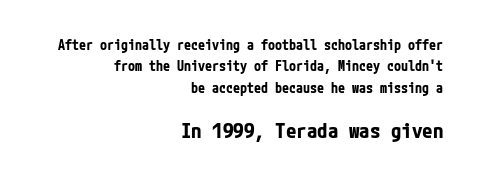
Q: Is the text bold? A: Yes.
Q: Is the text italic (slanted)? A: No, it is upright.
Q: Is the text underlined? A: No.
Q: How is the paragraph aligned? A: Right-aligned.
Q: Is the spacing between letters normal or unusually wide? A: Normal.
Q: Is the spacing between lines tight, normal or loose? A: Normal.
Q: Which block of text is set in a larger size, the first (top) or the second (bottom)? A: The second (bottom) one.
